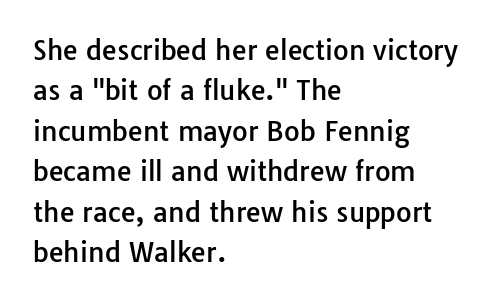
The image shows 27 px text type, upright; set left-aligned, normal line spacing (1.5x), normal letter spacing, not underlined.
